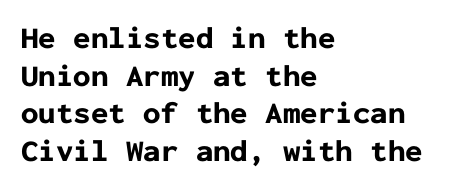
{"serif": "no", "italic": "no", "bold": "yes", "weight": "bold", "width": "normal", "stroke_contrast": "low", "x_height": "medium", "monospaced": "yes", "underline": "no", "align": "left", "line_spacing_ratio": 1.21, "letter_spacing": "normal", "letter_spacing_em": 0.0, "glyph_px": 31}
